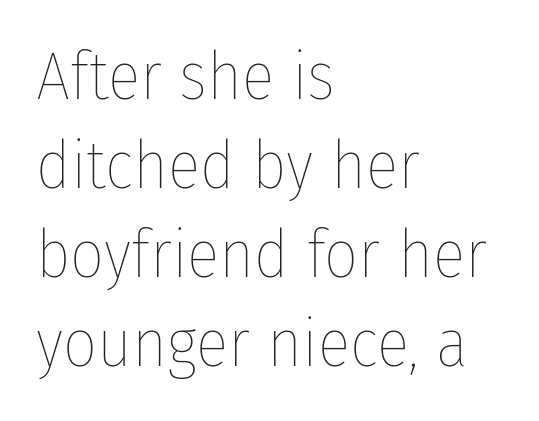
The block of text has a typical density, with ordinary space between rows. Rule under the text: the space is simply empty. In terms of letterspacing, this is plain default setting. Does the copy run flush right? No — it runs flush left.
